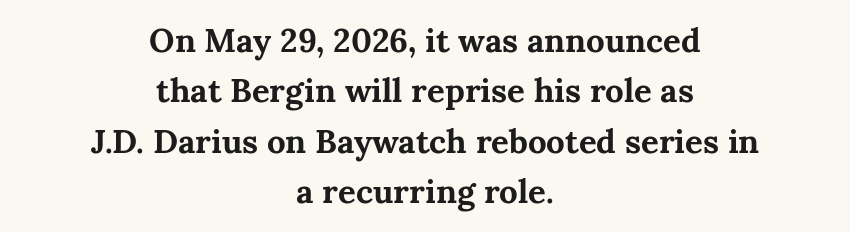
This is roman type, the default non-slanted kind. The rows are spaced the way most documents space them. Spacing between characters is what you'd get straight out of the box. Weight check: bold — yes, fully. Looks like regular typesetting: each glyph gets only the width it needs.
